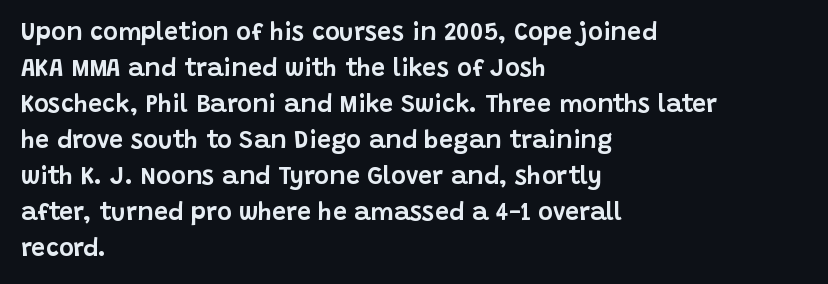
Q: Is the text italic (slanted)? A: No, it is upright.
Q: Is the text underlined? A: No.
Q: How is the paragraph aligned? A: Left-aligned.
Q: Is the spacing between letters normal or unusually wide? A: Normal.
Q: Is the spacing between lines tight, normal or loose? A: Normal.
